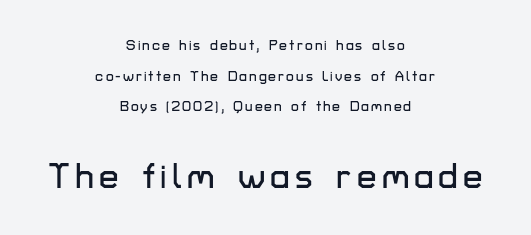
No word sits above an underline. The rendering uses natural spacing where letterforms have individual widths. To sum up the face: it is a sans, with no serifs. Where is the straight margin? There isn't one; the lines are centered.
